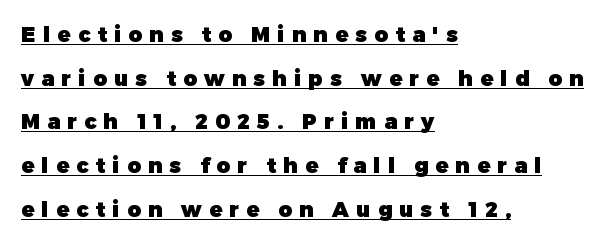
The sample's only ornament is a line tracing under the words. Heavy-handed strokes throughout: this text is bold. The vertical gap from one line to the next is large. The passage is arranged the way most books set body copy — flush left. Characters follow at a spacing far wider than the type designer built in.
